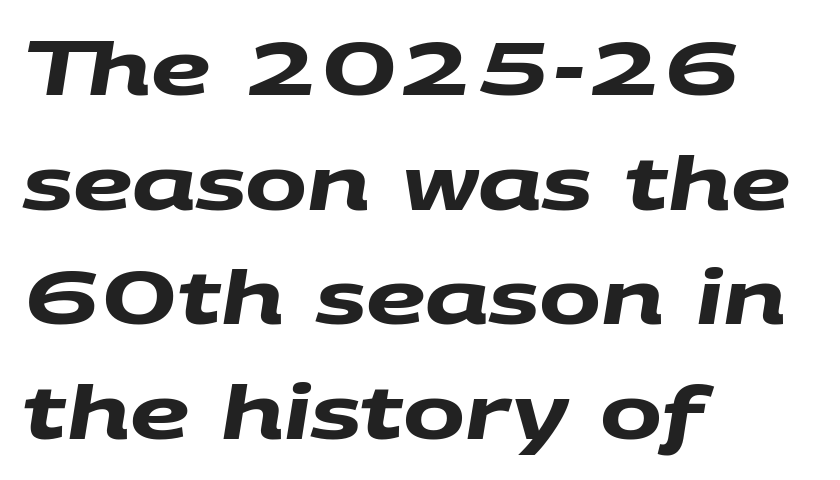
The image shows 74 px heavy, wide sans-serif type; set left-aligned, normal line spacing (1.55x), normal letter spacing, not underlined; medium stroke contrast and a large x-height.
